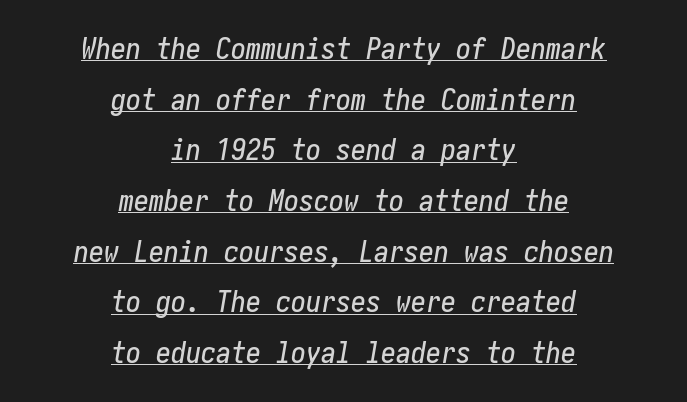
{"italic": "yes", "lean": "right", "slant_degrees": 10, "width": "condensed", "stroke_contrast": "low", "x_height": "medium", "underline": "yes", "align": "center", "line_spacing": "normal", "line_spacing_ratio": 1.69, "letter_spacing": "normal", "letter_spacing_em": 0.0, "glyph_px": 30}
